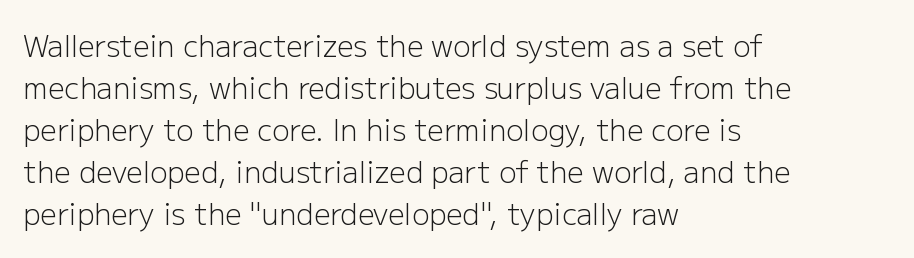
The characters are drawn with everyday or finer stroke widths. Proportional: the letters do not fall into vertical columns. The font family rendered here belongs to the sans-serif group. Quick note: interline space is typical. The setting favours the left margin, as ordinary paragraphs usually do. The lettering stays uniformly vertical, giving the passage a roman look.
